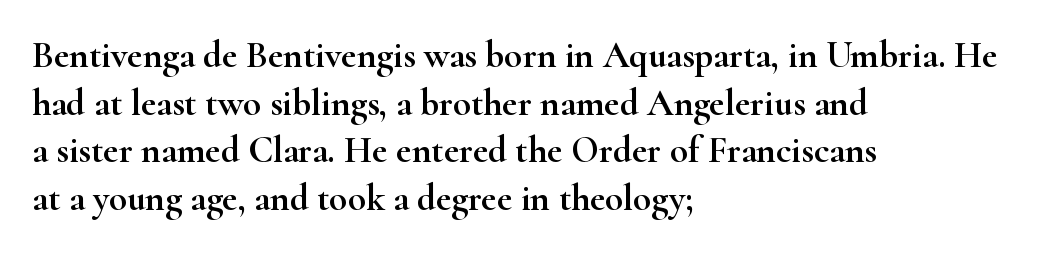
The image shows 37 px wide serif type, upright; set left-aligned, normal line spacing (1.29x), normal letter spacing, not underlined; high stroke contrast and a small x-height.
